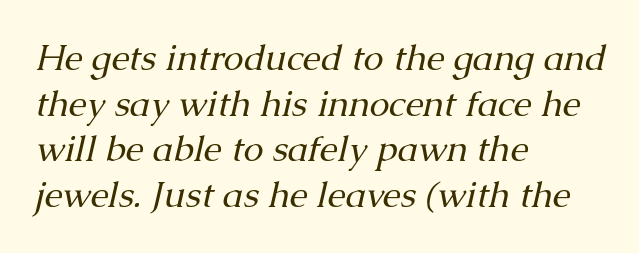
{"serif": "yes", "italic": "yes", "lean": "right", "slant_degrees": 13, "bold": "no", "weight": "regular", "width": "normal", "stroke_contrast": "medium", "x_height": "medium", "monospaced": "no", "underline": "no", "align": "left", "line_spacing": "normal", "line_spacing_ratio": 1.27, "letter_spacing": "normal", "letter_spacing_em": 0.0, "glyph_px": 36}
